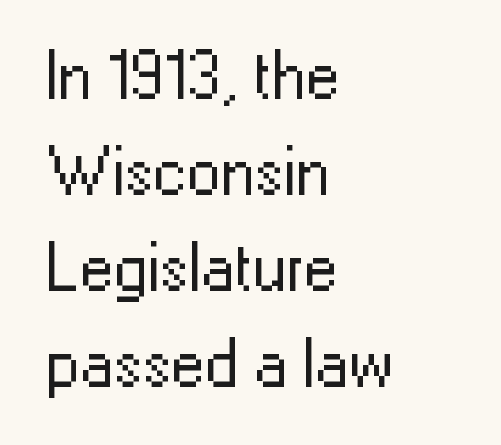
{"serif": "no", "italic": "no", "bold": "no", "weight": "regular", "width": "normal", "stroke_contrast": "low", "x_height": "medium", "monospaced": "no", "underline": "no", "align": "left", "line_spacing": "normal", "line_spacing_ratio": 1.41, "letter_spacing": "normal", "letter_spacing_em": 0.0, "glyph_px": 68}
